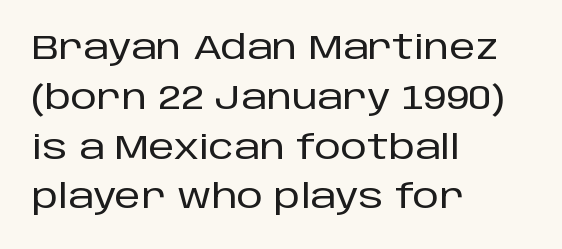
{"serif": "no", "italic": "no", "width": "normal", "stroke_contrast": "low", "x_height": "large", "monospaced": "no", "underline": "no", "align": "left", "line_spacing": "normal", "line_spacing_ratio": 1.51, "letter_spacing": "normal", "letter_spacing_em": 0.0, "glyph_px": 33}
